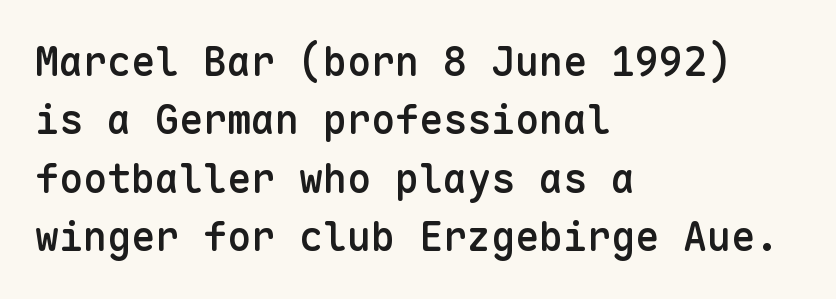
The image shows 40 px semibold sans-serif type, upright, monospaced; set left-aligned, normal line spacing (1.46x), normal letter spacing, not underlined; low stroke contrast and a medium x-height.
